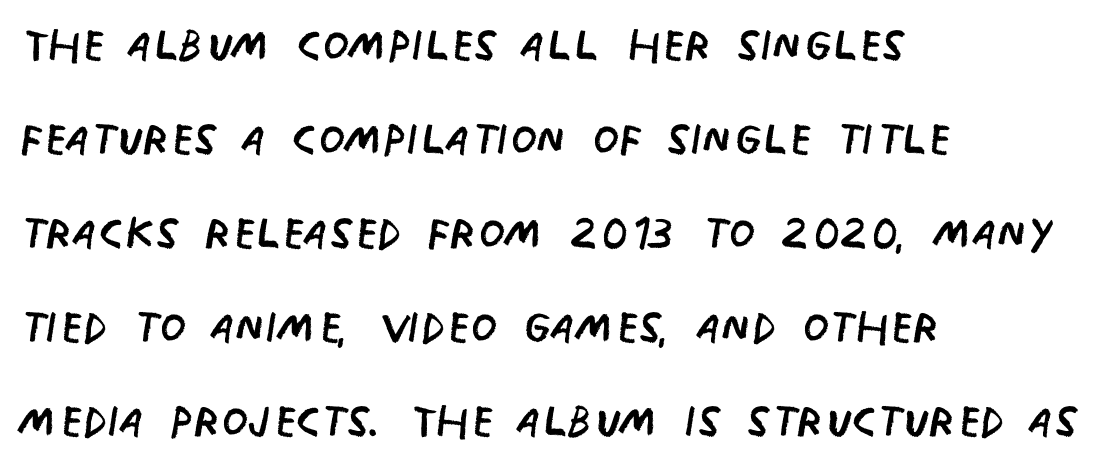
Default kerning and tracking; the words read as compact shapes. Leading matches the norm, producing a regular column. Check where the strokes stop: nothing finishes them off — pure sans. Plain, unruled lines of type.
